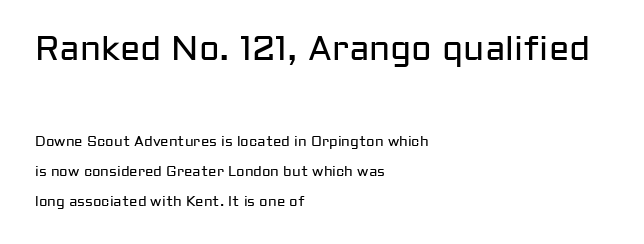
Character widths vary here, with narrow letters taking less room than wide ones. This sample uses a sans-serif face. The zone under the glyphs is completely vacant. Honestly, the rows look like they've been pulled way apart. This sample uses an upright cut, with every glyph sitting square on the baseline.
